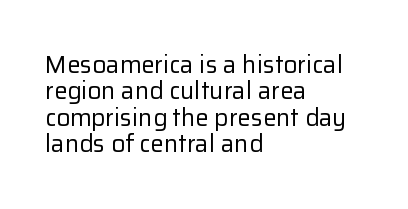
Counters stay open thanks to moderate or lighter strokes. Honestly, there is no underline to notice here at all. Tracking value appears to be zero — textbook default spacing. When letters stand straight like this, we call the style roman or upright.
